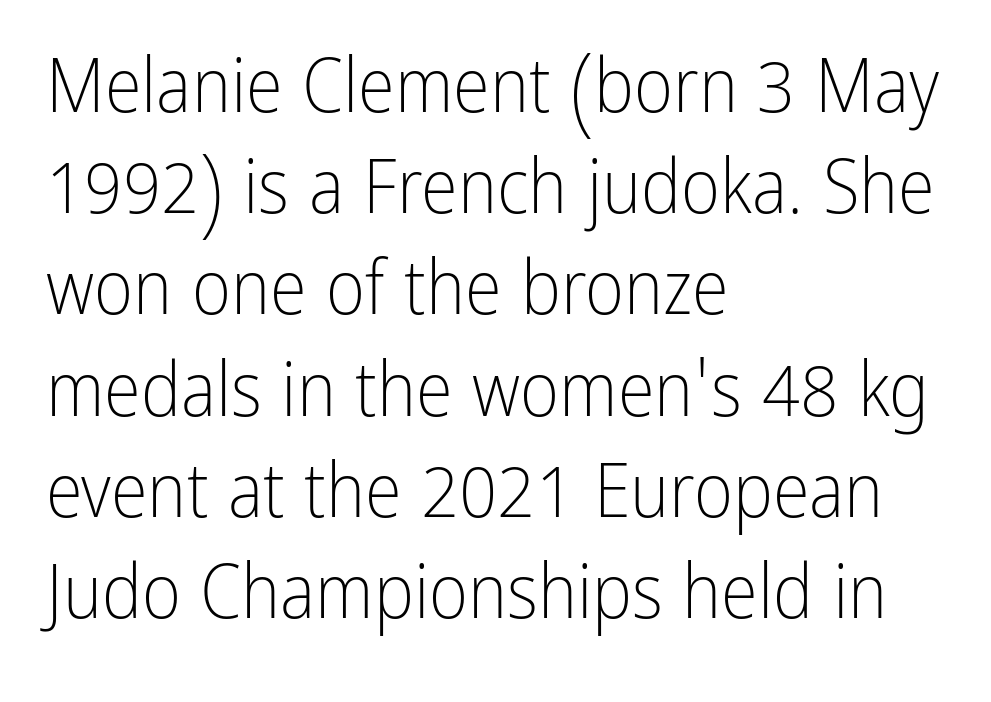
Q: Is the text bold? A: No.
Q: Is the text italic (slanted)? A: No, it is upright.
Q: Is the typeface a serif or a sans-serif typeface? A: Sans-serif.
Q: Is the text underlined? A: No.
Q: How is the paragraph aligned? A: Left-aligned.
Q: Is the spacing between letters normal or unusually wide? A: Normal.
Q: Is the spacing between lines tight, normal or loose? A: Normal.
Q: Width (condensed, normal, or wide)? A: Condensed.
Q: Stroke contrast? A: Low.
Q: x-height? A: Medium.
Q: Monospaced? A: No.
